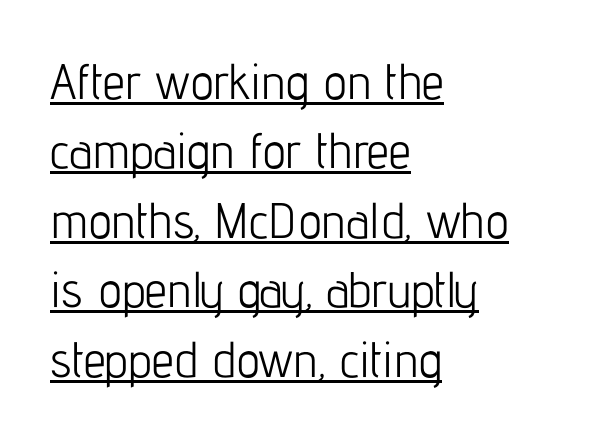
Q: Is the text bold? A: No.
Q: Is the text italic (slanted)? A: No, it is upright.
Q: Is the typeface a serif or a sans-serif typeface? A: Sans-serif.
Q: Is the text underlined? A: Yes.
Q: How is the paragraph aligned? A: Left-aligned.
Q: Is the spacing between letters normal or unusually wide? A: Normal.
Q: Is the spacing between lines tight, normal or loose? A: Normal.
Q: Width (condensed, normal, or wide)? A: Condensed.
Q: Stroke contrast? A: Low.
Q: x-height? A: Medium.
Q: Monospaced? A: No.
